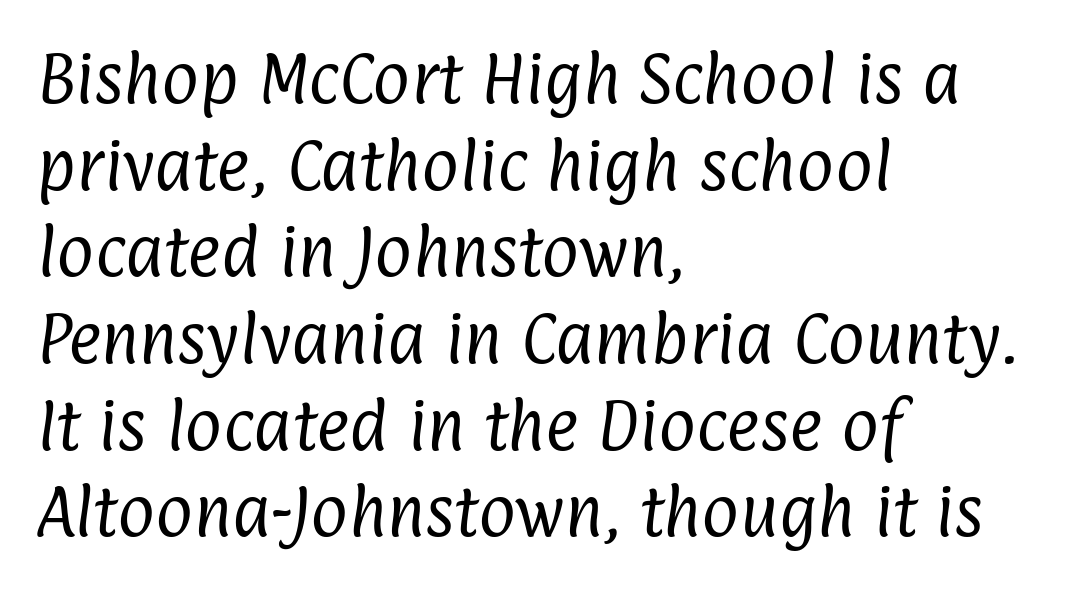
The image shows 57 px regular-weight, condensed sans-serif type; set left-aligned, normal line spacing (1.52x), normal letter spacing, not underlined; low stroke contrast and a medium x-height.
